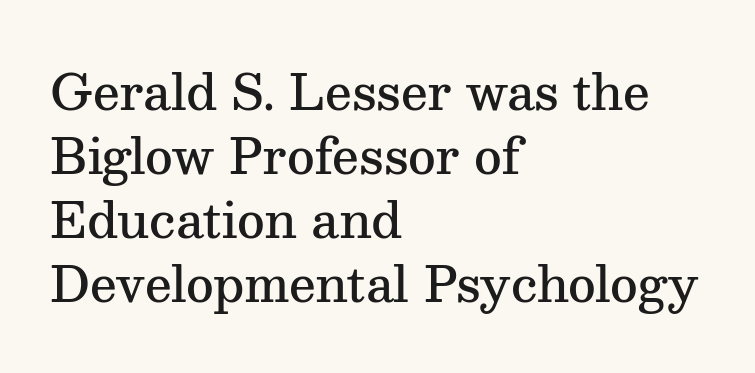
Q: Is the text bold? A: Semi-bold.
Q: Is the text italic (slanted)? A: No, it is upright.
Q: Is the typeface a serif or a sans-serif typeface? A: Serif.
Q: Is the text underlined? A: No.
Q: How is the paragraph aligned? A: Left-aligned.
Q: Is the spacing between letters normal or unusually wide? A: Normal.
Q: Is the spacing between lines tight, normal or loose? A: Normal.
Q: Width (condensed, normal, or wide)? A: Normal.
Q: Stroke contrast? A: Medium.
Q: x-height? A: Medium.
Q: Monospaced? A: No.
